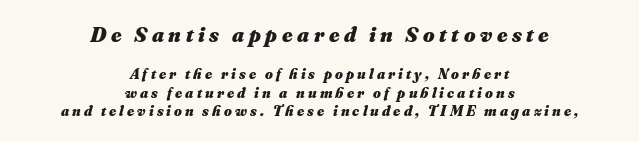
Q: Is the text bold? A: Yes.
Q: Is the text italic (slanted)? A: Yes, it leans right by about 16 degrees.
Q: Is the text underlined? A: No.
Q: How is the paragraph aligned? A: Centered.
Q: Is the spacing between letters normal or unusually wide? A: Unusually wide.
Q: Which block of text is set in a larger size, the first (top) or the second (bottom)? A: The first (top) one.
